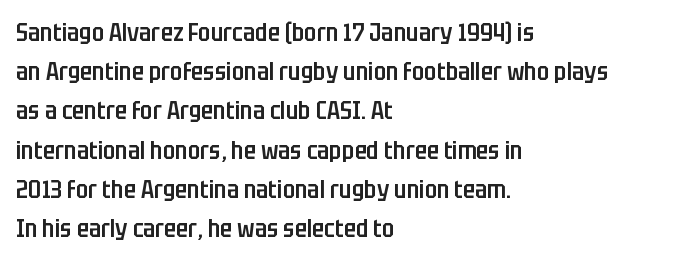
Q: Is the text bold? A: Semi-bold.
Q: Is the text italic (slanted)? A: No, it is upright.
Q: Is the text underlined? A: No.
Q: How is the paragraph aligned? A: Left-aligned.
Q: Is the spacing between letters normal or unusually wide? A: Normal.
Q: Is the spacing between lines tight, normal or loose? A: Normal.
